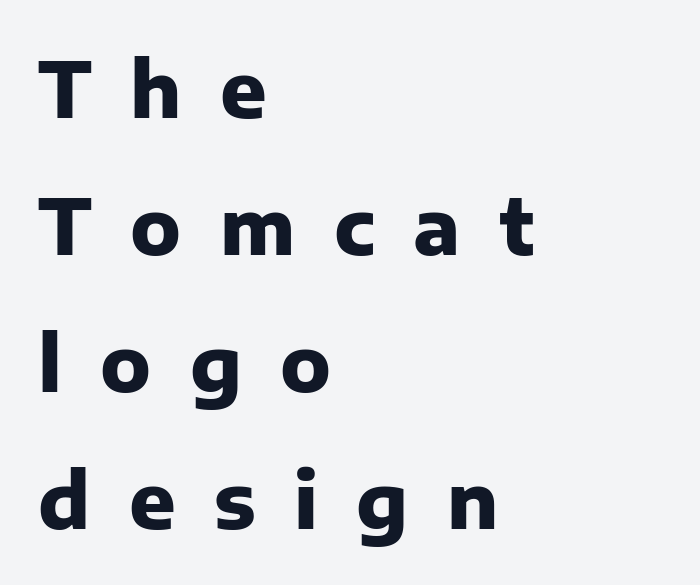
The image shows 77 px heavy sans-serif type, upright; set left-aligned, line spacing 1.78x, unusually wide letter spacing (+0.5 em), not underlined; low stroke contrast and a medium x-height.
